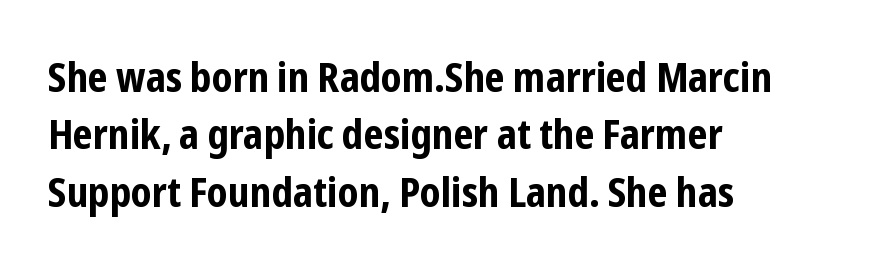
{"serif": "no", "italic": "no", "bold": "yes", "weight": "bold", "width": "condensed", "stroke_contrast": "low", "x_height": "medium", "monospaced": "no", "underline": "no", "align": "left", "line_spacing": "normal", "line_spacing_ratio": 1.4, "letter_spacing": "normal", "letter_spacing_em": 0.0, "glyph_px": 41}
